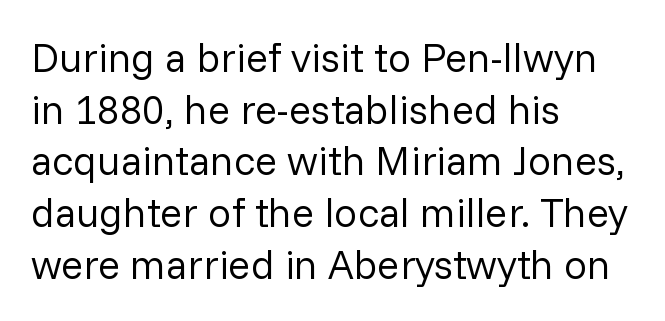
The image shows 41 px regular-weight sans-serif type, upright; set left-aligned, normal line spacing (1.26x), normal letter spacing, not underlined; low stroke contrast and a medium x-height.
